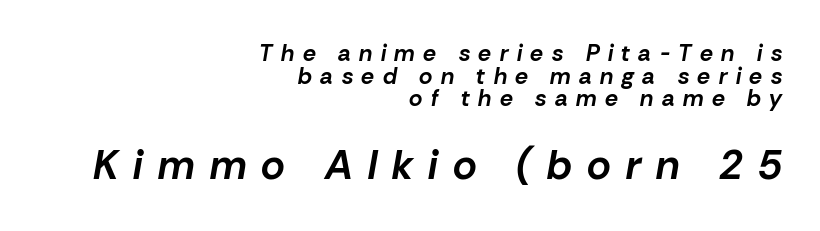
The image shows 41 px bold type, italic (leaning right); set right-aligned, tight line spacing (0.98x), unusually wide letter spacing (+0.37 em), not underlined; the second (bottom) block is 1.78x larger; low stroke contrast and a medium x-height.
